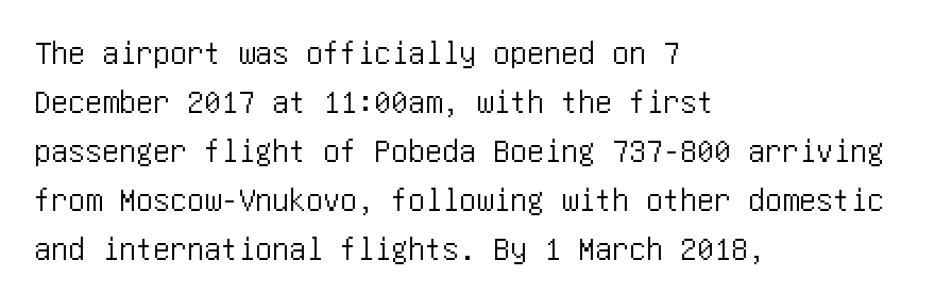
Unlike italic type, these characters show no tilt at all. Examine the stroke ends and you'll find no serifs. The leading is moderate, giving the passage an even texture. All the whitespace from short lines collects on the right.
